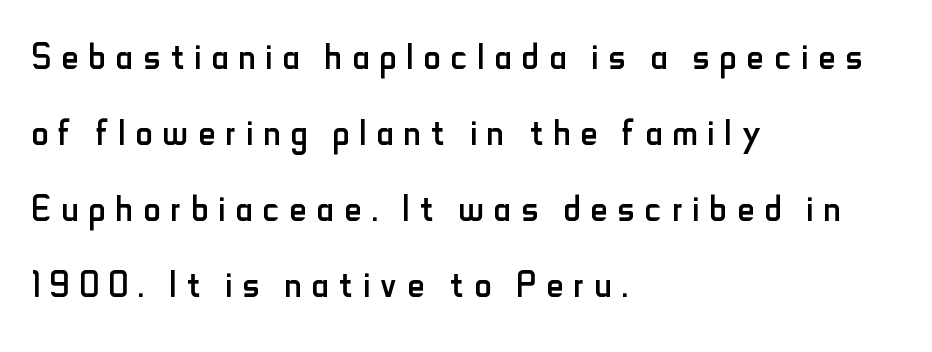
Q: Is the text bold? A: No.
Q: Is the text italic (slanted)? A: No, it is upright.
Q: Is the typeface a serif or a sans-serif typeface? A: Sans-serif.
Q: Is the text underlined? A: No.
Q: How is the paragraph aligned? A: Left-aligned.
Q: Is the spacing between letters normal or unusually wide? A: Unusually wide.
Q: Is the spacing between lines tight, normal or loose? A: Normal.
Q: Width (condensed, normal, or wide)? A: Condensed.
Q: Stroke contrast? A: Low.
Q: x-height? A: Small.
Q: Monospaced? A: No.
